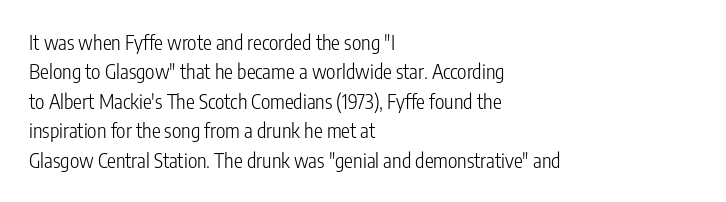
The image shows 20 px text type, upright; set left-aligned, normal line spacing (1.47x), normal letter spacing, not underlined.
